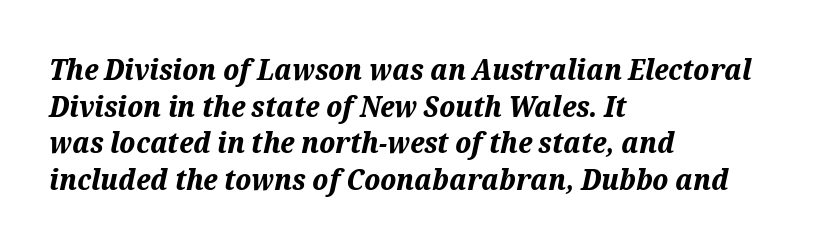
Horizontal alignment here is leftward, the default for most running prose. Each letter keeps its own natural width here, so spacing adapts to shape. Here the glyphs are tracked normally, forming tight word shapes. Summary of weight: heavy, a full bold.
